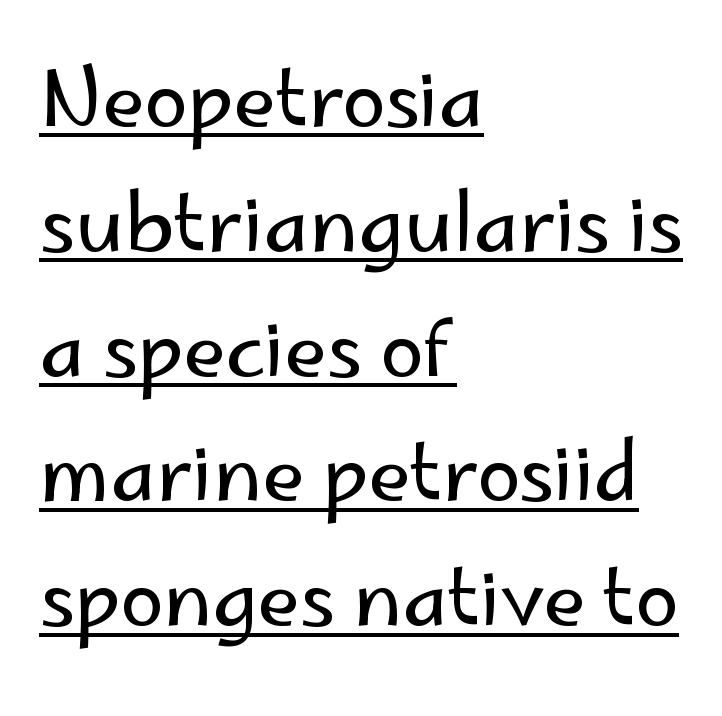
{"serif": "no", "italic": "no", "bold": "no", "weight": "regular", "width": "normal", "stroke_contrast": "low", "x_height": "small", "monospaced": "no", "underline": "yes", "align": "left", "line_spacing": "normal", "line_spacing_ratio": 1.58, "letter_spacing": "normal", "letter_spacing_em": 0.0, "glyph_px": 79}
